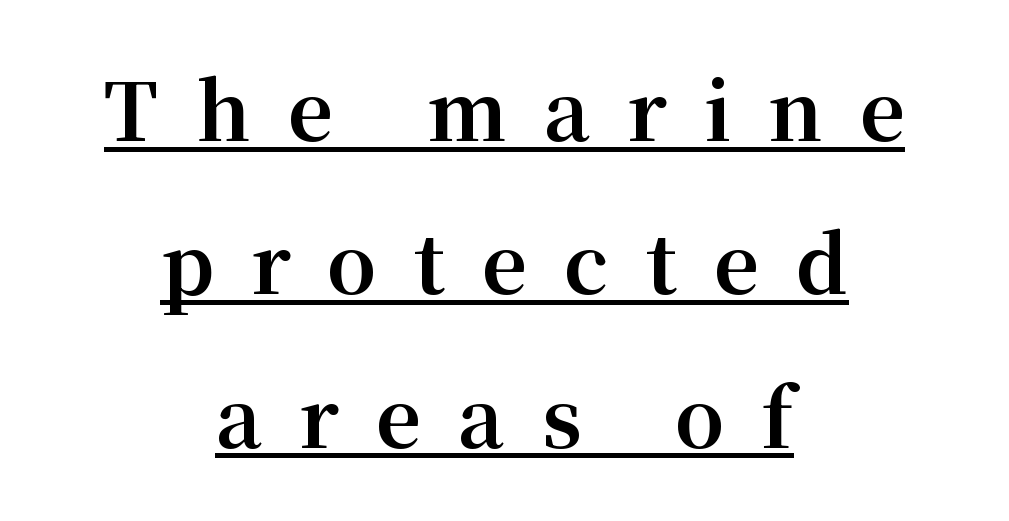
{"serif": "yes", "italic": "no", "bold": "yes", "weight": "bold", "width": "normal", "stroke_contrast": "medium", "x_height": "medium", "monospaced": "no", "underline": "yes", "align": "center", "line_spacing": "loose", "line_spacing_ratio": 1.94, "letter_spacing": "wide", "letter_spacing_em": 0.47, "glyph_px": 79}
